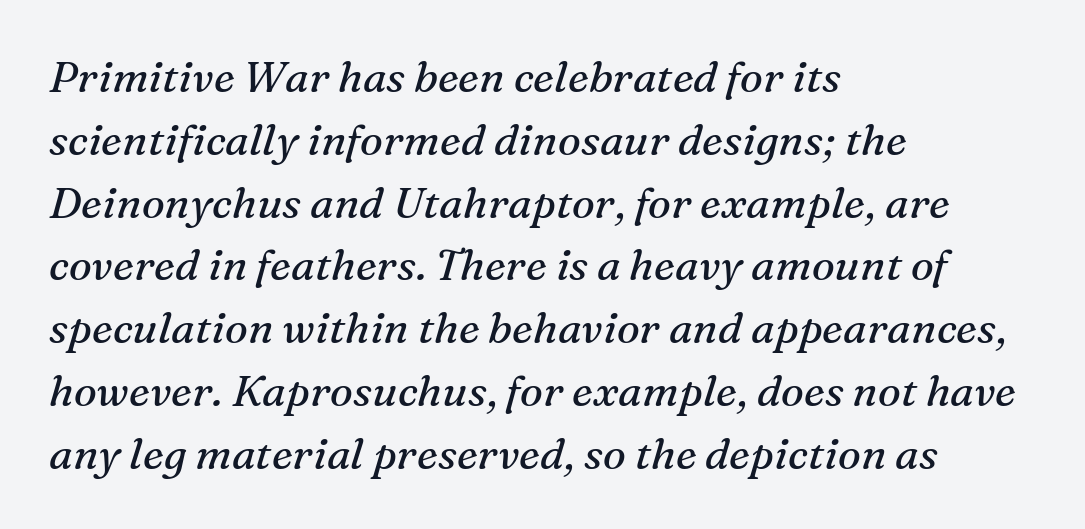
{"serif": "yes", "italic": "yes", "lean": "right", "slant_degrees": 16, "bold": "no", "weight": "regular", "width": "normal", "stroke_contrast": "medium", "x_height": "medium", "monospaced": "no", "underline": "no", "align": "left", "line_spacing": "normal", "line_spacing_ratio": 1.46, "letter_spacing": "normal", "letter_spacing_em": 0.0, "glyph_px": 43}
